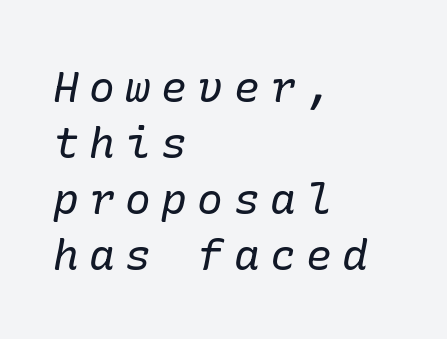
Q: Is the text bold? A: No.
Q: Is the text italic (slanted)? A: Yes, it leans right by about 10 degrees.
Q: Is the typeface a serif or a sans-serif typeface? A: Sans-serif.
Q: Is the text underlined? A: No.
Q: How is the paragraph aligned? A: Left-aligned.
Q: Is the spacing between letters normal or unusually wide? A: Unusually wide.
Q: Is the spacing between lines tight, normal or loose? A: Normal.
Q: Width (condensed, normal, or wide)? A: Normal.
Q: Stroke contrast? A: Low.
Q: x-height? A: Medium.
